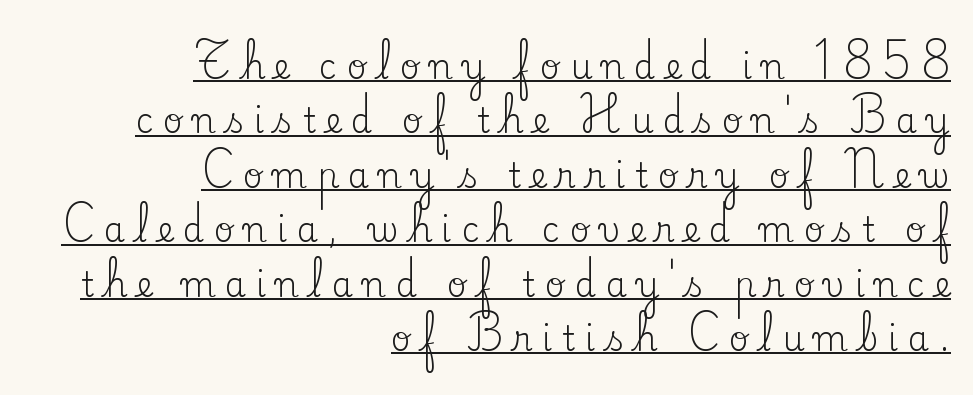
Q: Is the text bold? A: No.
Q: Is the text italic (slanted)? A: No, it is upright.
Q: Is the text underlined? A: Yes.
Q: How is the paragraph aligned? A: Right-aligned.
Q: Is the spacing between letters normal or unusually wide? A: Unusually wide.
Q: Is the spacing between lines tight, normal or loose? A: Normal.
Q: Width (condensed, normal, or wide)? A: Normal.
Q: Stroke contrast? A: Low.
Q: x-height? A: Small.
Q: Monospaced? A: No.
